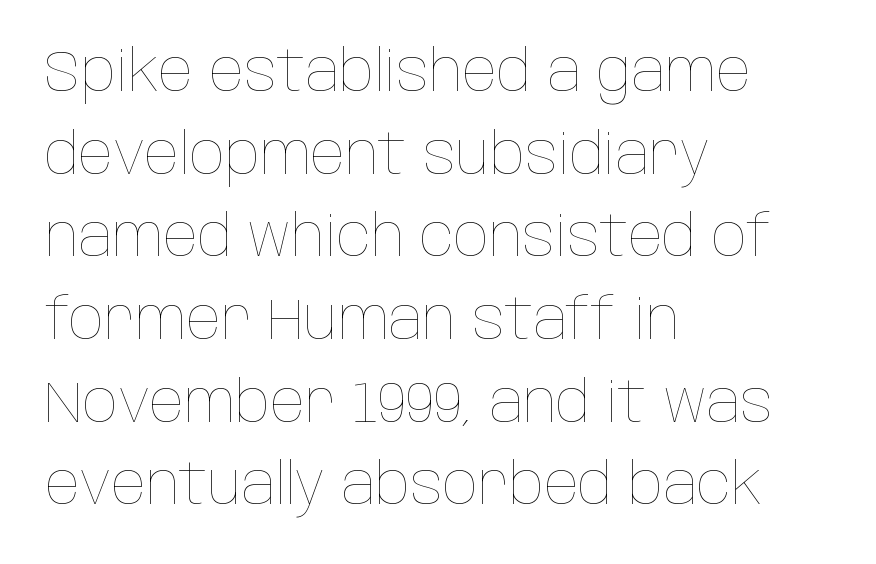
Vertical spacing — default. Letter spacing: default. The lettering stays uniformly vertical, giving the passage a roman look. Caption: multi-line text, flush left, ragged right. Nobody drew a line under any word here. The typeface has the unassuming heft of standard copy or less.
